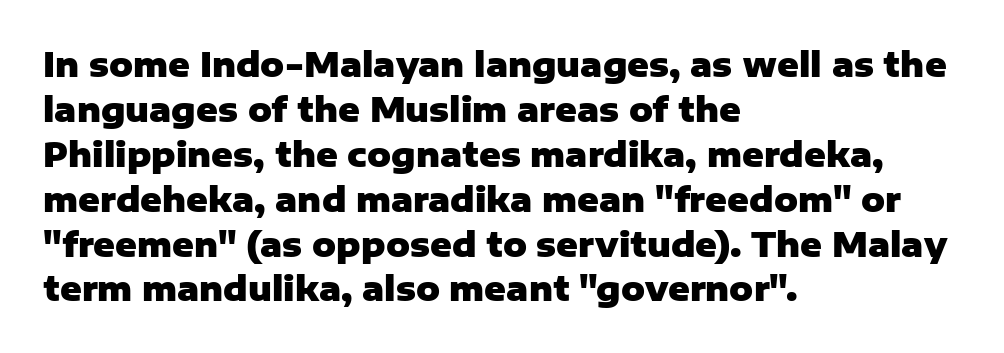
The image shows 33 px heavy sans-serif type, upright; set left-aligned, normal line spacing (1.36x), normal letter spacing, not underlined; low stroke contrast and a medium x-height.
